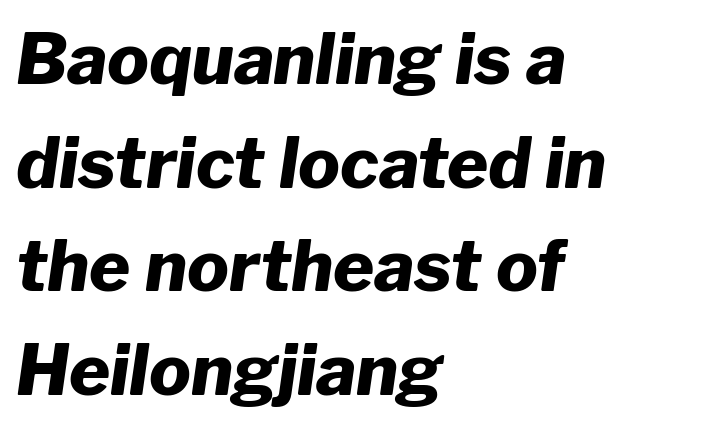
{"italic": "yes", "lean": "right", "slant_degrees": 8, "bold": "yes", "weight": "heavy", "width": "normal", "stroke_contrast": "low", "x_height": "medium", "monospaced": "no", "underline": "no", "align": "left", "line_spacing": "normal", "line_spacing_ratio": 1.48, "letter_spacing": "normal", "letter_spacing_em": 0.0, "glyph_px": 70}
